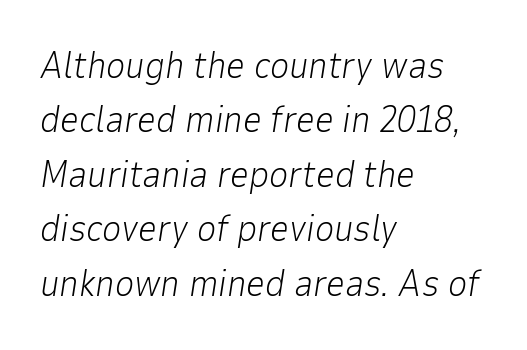
{"italic": "yes", "lean": "right", "slant_degrees": 9, "bold": "no", "weight": "light", "width": "normal", "stroke_contrast": "low", "x_height": "medium", "monospaced": "no", "underline": "no", "align": "left", "line_spacing": "normal", "line_spacing_ratio": 1.47, "letter_spacing": "normal", "letter_spacing_em": 0.0, "glyph_px": 37}
